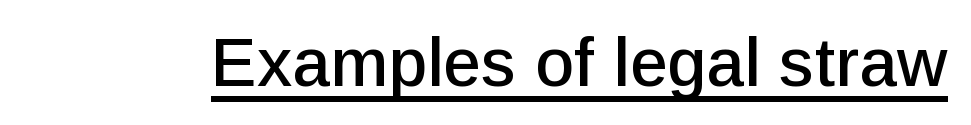
A sans-serif font was chosen for this passage. The letters advance in unequal steps, a hallmark of proportional type. No italicization has been applied; the sample stays upright. Quick note: underline on. Students, note that the glyphs here touch the page at normal intervals.
